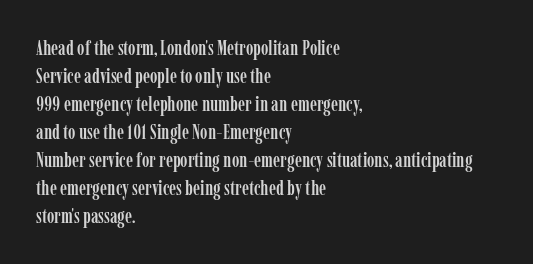
Q: Is the text italic (slanted)? A: No, it is upright.
Q: Is the text underlined? A: No.
Q: How is the paragraph aligned? A: Left-aligned.
Q: Is the spacing between letters normal or unusually wide? A: Normal.
Q: Is the spacing between lines tight, normal or loose? A: Normal.
